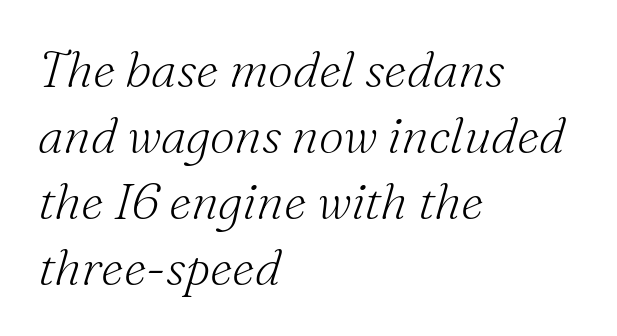
{"serif": "yes", "italic": "yes", "lean": "right", "slant_degrees": 16, "bold": "no", "weight": "light", "width": "normal", "stroke_contrast": "medium", "x_height": "small", "monospaced": "no", "underline": "no", "align": "left", "line_spacing": "normal", "line_spacing_ratio": 1.32, "letter_spacing": "normal", "letter_spacing_em": 0.0, "glyph_px": 50}
